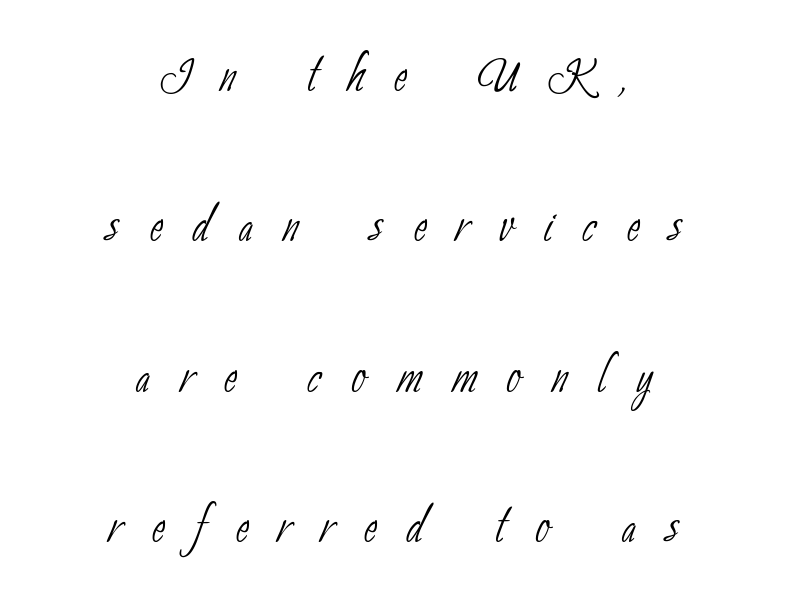
Q: Is the text bold? A: No.
Q: Is the typeface a serif or a sans-serif typeface? A: Sans-serif.
Q: Is the text underlined? A: No.
Q: How is the paragraph aligned? A: Centered.
Q: Is the spacing between letters normal or unusually wide? A: Unusually wide.
Q: Is the spacing between lines tight, normal or loose? A: Loose.
Q: Width (condensed, normal, or wide)? A: Condensed.
Q: Stroke contrast? A: Low.
Q: x-height? A: Small.
Q: Monospaced? A: No.
